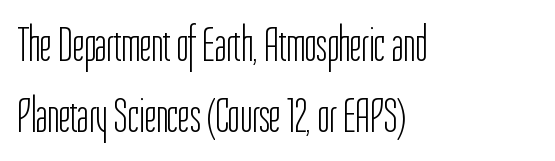
{"serif": "no", "italic": "no", "bold": "no", "weight": "light", "width": "condensed", "stroke_contrast": "low", "x_height": "medium", "monospaced": "no", "underline": "no", "align": "left", "line_spacing": "normal", "line_spacing_ratio": 1.42, "letter_spacing": "normal", "letter_spacing_em": 0.0, "glyph_px": 50}
